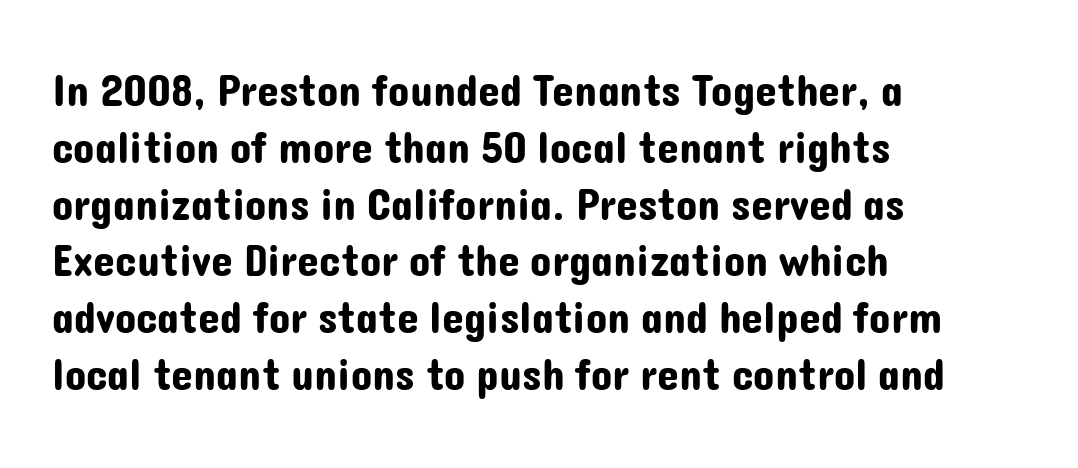
The image shows 44 px sans-serif type, upright; set left-aligned, normal line spacing (1.29x), normal letter spacing, not underlined; low stroke contrast and a medium x-height.
